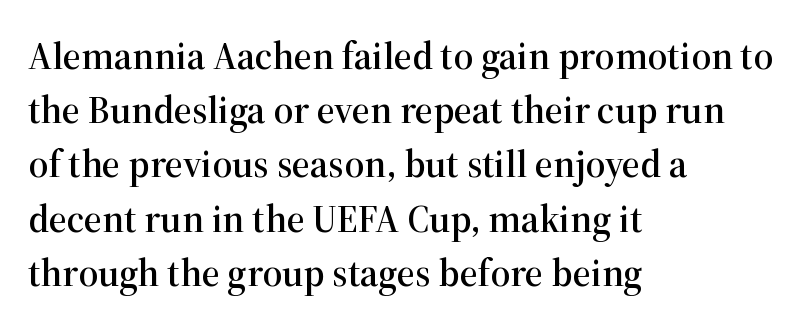
{"serif": "yes", "italic": "no", "width": "normal", "stroke_contrast": "high", "x_height": "medium", "monospaced": "no", "underline": "no", "align": "left", "line_spacing": "normal", "line_spacing_ratio": 1.39, "letter_spacing": "normal", "letter_spacing_em": 0.0, "glyph_px": 39}
